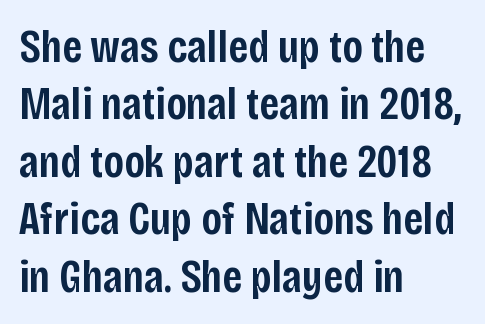
The image shows 46 px semibold, condensed sans-serif type, upright; set left-aligned, normal line spacing (1.25x), normal letter spacing, not underlined; low stroke contrast and a large x-height.
